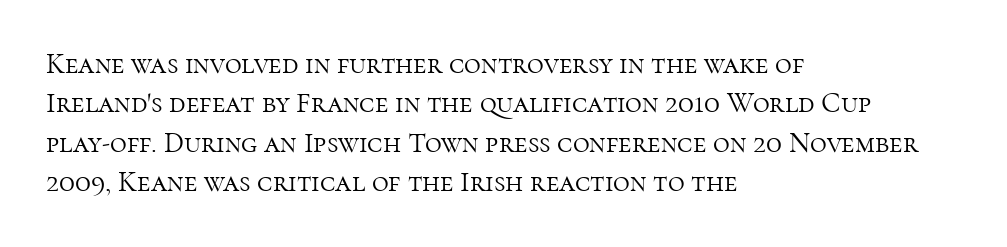
Q: Is the text bold? A: No.
Q: Is the text italic (slanted)? A: No, it is upright.
Q: Is the typeface a serif or a sans-serif typeface? A: Serif.
Q: Is the text underlined? A: No.
Q: How is the paragraph aligned? A: Left-aligned.
Q: Is the spacing between letters normal or unusually wide? A: Normal.
Q: Is the spacing between lines tight, normal or loose? A: Normal.
Q: Width (condensed, normal, or wide)? A: Normal.
Q: Stroke contrast? A: High.
Q: x-height? A: Medium.
Q: Monospaced? A: No.
